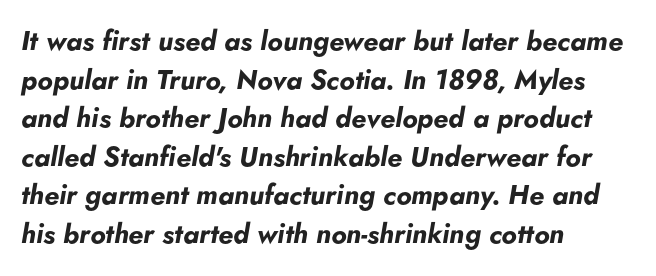
{"italic": "yes", "lean": "right", "slant_degrees": 5, "bold": "yes", "underline": "no", "align": "left", "line_spacing": "normal", "line_spacing_ratio": 1.43, "letter_spacing": "normal", "letter_spacing_em": 0.0, "glyph_px": 27}
